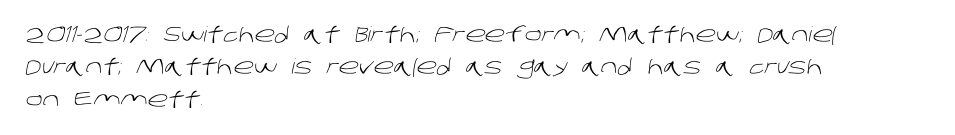
{"bold": "no", "underline": "no", "align": "left", "line_spacing": "normal", "line_spacing_ratio": 1.54, "letter_spacing": "normal", "letter_spacing_em": 0.0, "glyph_px": 21}
